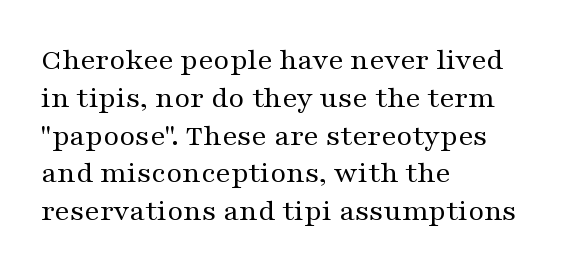
Q: Is the text bold? A: No.
Q: Is the text italic (slanted)? A: No, it is upright.
Q: Is the typeface a serif or a sans-serif typeface? A: Serif.
Q: Is the text underlined? A: No.
Q: How is the paragraph aligned? A: Left-aligned.
Q: Is the spacing between letters normal or unusually wide? A: Normal.
Q: Width (condensed, normal, or wide)? A: Wide.
Q: Stroke contrast? A: Medium.
Q: x-height? A: Medium.
Q: Monospaced? A: No.
